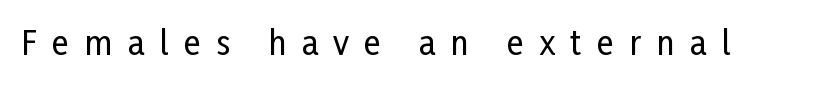
The image shows 32 px condensed sans-serif type, upright; set unusually wide letter spacing (+0.48 em), not underlined; low stroke contrast and a medium x-height.
